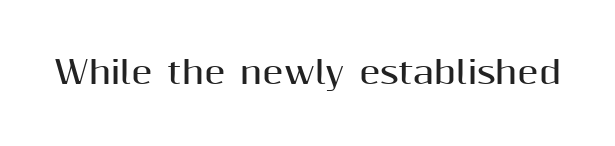
Q: Is the text bold? A: Yes.
Q: Is the text italic (slanted)? A: No, it is upright.
Q: Is the typeface a serif or a sans-serif typeface? A: Sans-serif.
Q: Is the text underlined? A: No.
Q: Is the spacing between letters normal or unusually wide? A: Normal.
Q: Width (condensed, normal, or wide)? A: Normal.
Q: Stroke contrast? A: Medium.
Q: x-height? A: Medium.
Q: Monospaced? A: No.
